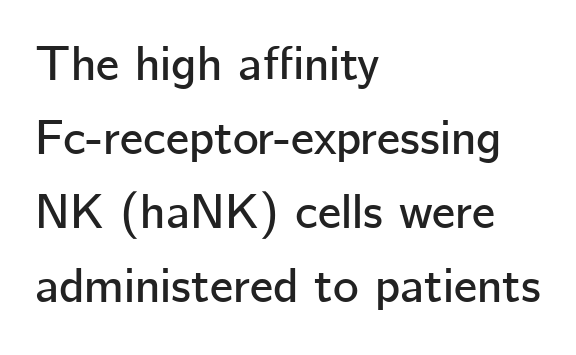
Q: Is the text italic (slanted)? A: No, it is upright.
Q: Is the typeface a serif or a sans-serif typeface? A: Sans-serif.
Q: Is the text underlined? A: No.
Q: How is the paragraph aligned? A: Left-aligned.
Q: Is the spacing between letters normal or unusually wide? A: Normal.
Q: Is the spacing between lines tight, normal or loose? A: Normal.
Q: Width (condensed, normal, or wide)? A: Normal.
Q: Stroke contrast? A: Low.
Q: x-height? A: Medium.
Q: Monospaced? A: No.
